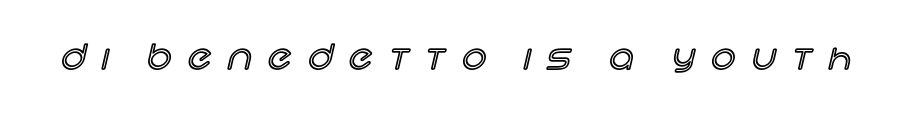
{"width": "normal", "x_height": "large", "monospaced": "no", "underline": "no", "letter_spacing": "wide", "letter_spacing_em": 0.49, "glyph_px": 34}
